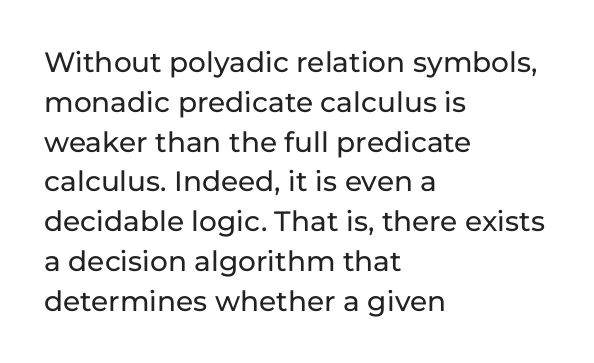
{"serif": "no", "italic": "no", "width": "normal", "stroke_contrast": "low", "x_height": "medium", "monospaced": "no", "underline": "no", "align": "left", "line_spacing": "normal", "line_spacing_ratio": 1.42, "letter_spacing": "normal", "letter_spacing_em": 0.0, "glyph_px": 28}
